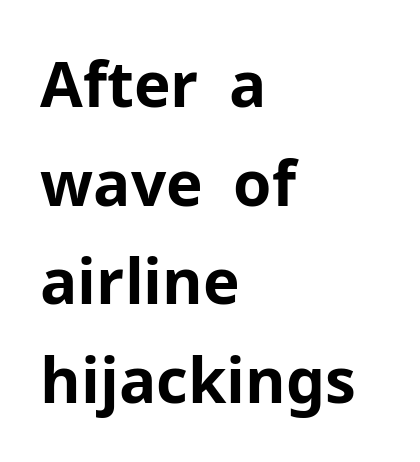
{"serif": "no", "italic": "no", "bold": "yes", "weight": "bold", "width": "normal", "stroke_contrast": "low", "x_height": "medium", "monospaced": "no", "underline": "no", "align": "left", "line_spacing": "normal", "line_spacing_ratio": 1.59, "letter_spacing": "normal", "letter_spacing_em": 0.0, "glyph_px": 62}
